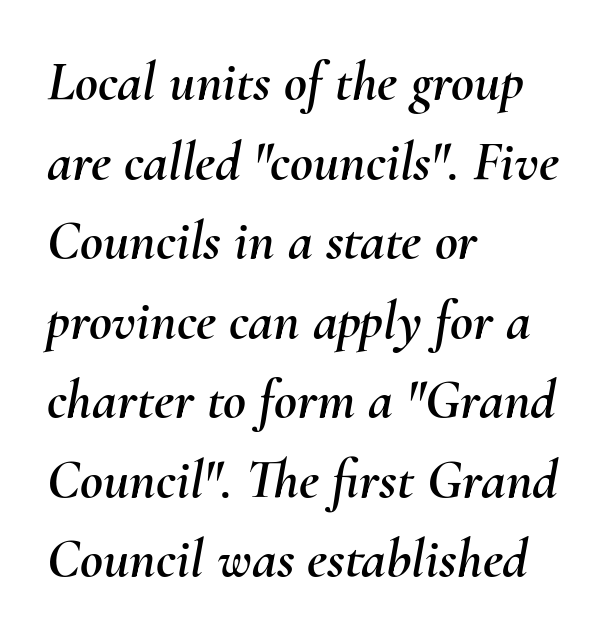
{"italic": "yes", "lean": "right", "slant_degrees": 10, "width": "normal", "stroke_contrast": "medium", "x_height": "small", "monospaced": "no", "underline": "no", "align": "left", "line_spacing": "normal", "line_spacing_ratio": 1.42, "letter_spacing": "normal", "letter_spacing_em": 0.0, "glyph_px": 56}
